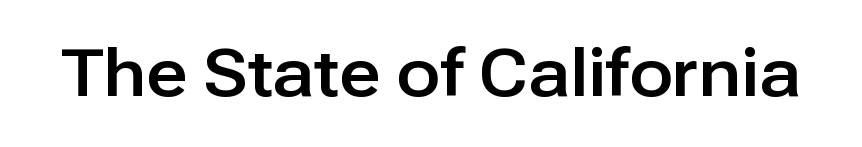
The image shows 65 px sans-serif type, upright; set normal letter spacing, not underlined; low stroke contrast and a medium x-height.
